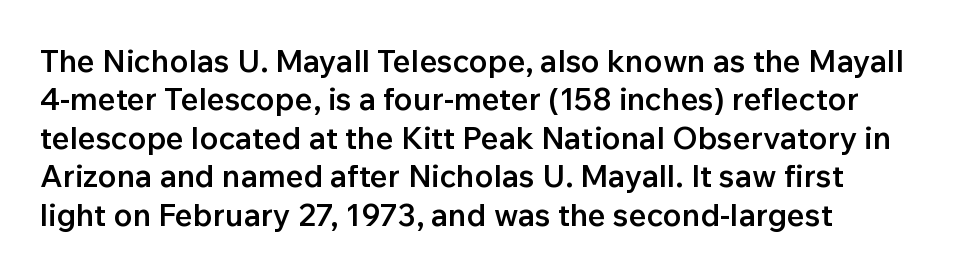
The image shows 31 px semibold sans-serif type, upright; set line spacing 1.24x, normal letter spacing, not underlined; low stroke contrast and a medium x-height.
